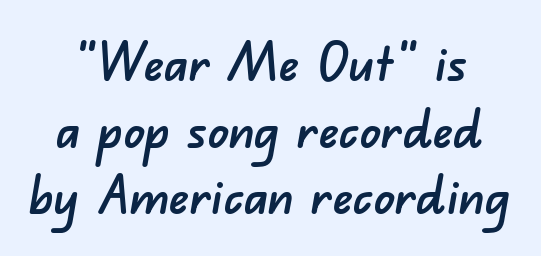
The image shows 52 px sans-serif type; set normal line spacing (1.28x), normal letter spacing, not underlined; low stroke contrast and a small x-height.
